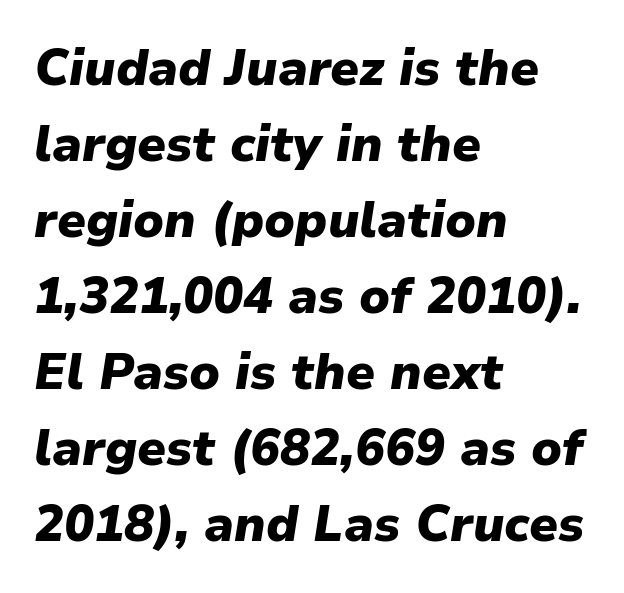
The image shows 50 px heavy type, italic (leaning right); set left-aligned, normal line spacing (1.52x), normal letter spacing, not underlined; low stroke contrast and a medium x-height.
